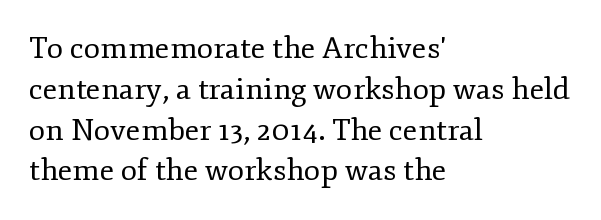
The image shows 30 px regular-weight serif type, upright; set left-aligned, normal line spacing (1.36x), normal letter spacing, not underlined; low stroke contrast and a small x-height.
